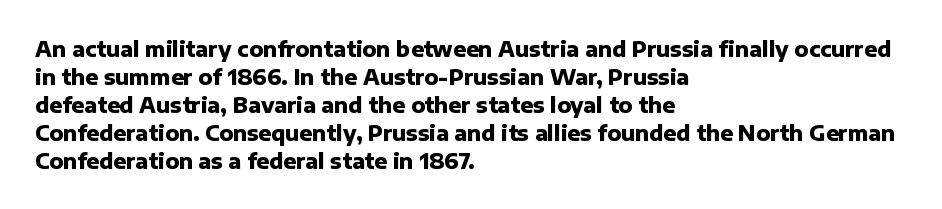
The image shows 21 px bold type, upright; set left-aligned, normal line spacing (1.33x), normal letter spacing, not underlined.
